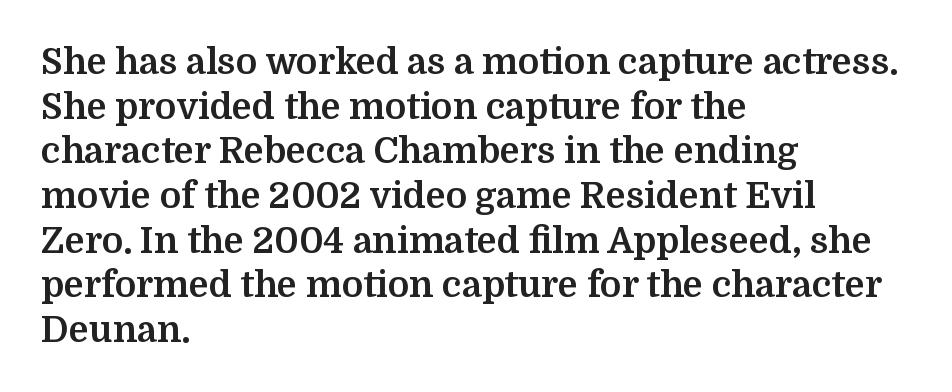
Q: Is the text bold? A: Yes.
Q: Is the text italic (slanted)? A: No, it is upright.
Q: Is the typeface a serif or a sans-serif typeface? A: Serif.
Q: Is the text underlined? A: No.
Q: How is the paragraph aligned? A: Left-aligned.
Q: Is the spacing between letters normal or unusually wide? A: Normal.
Q: Width (condensed, normal, or wide)? A: Normal.
Q: Stroke contrast? A: Medium.
Q: x-height? A: Medium.
Q: Monospaced? A: No.
